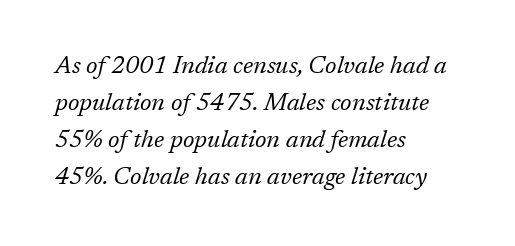
Q: Is the text bold? A: No.
Q: Is the text italic (slanted)? A: Yes, it leans right by about 17 degrees.
Q: Is the text underlined? A: No.
Q: How is the paragraph aligned? A: Left-aligned.
Q: Is the spacing between letters normal or unusually wide? A: Normal.
Q: Is the spacing between lines tight, normal or loose? A: Normal.
